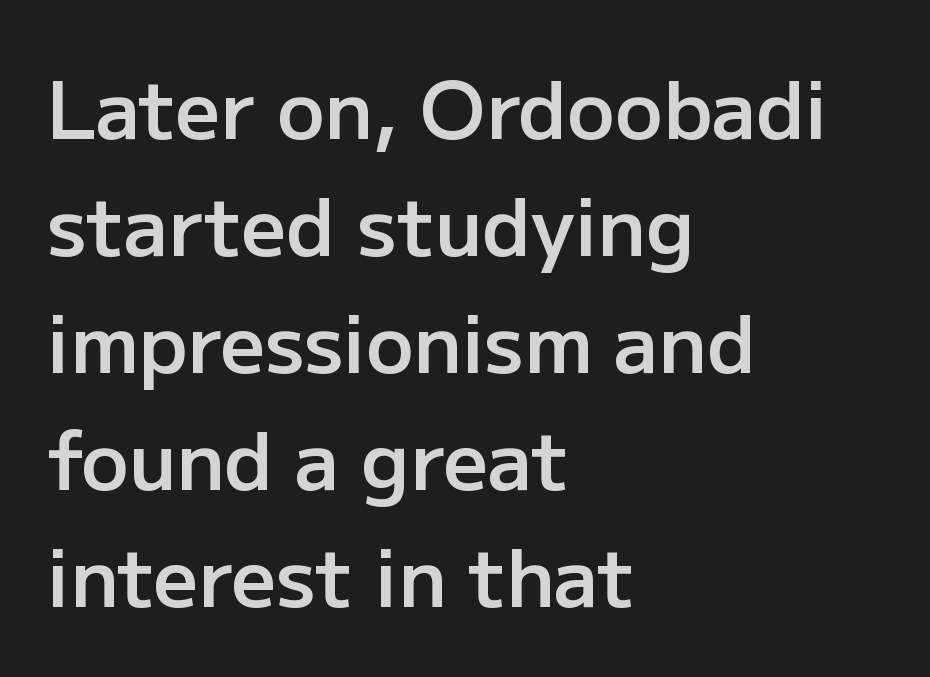
Plain, unruled lines of type. Does extra space separate the letters? No, they use regular spacing. Stroke thickness is moderately raised; the sample reads as semibold. Proportional: the letters do not fall into vertical columns. In terms of letterform style, serifs are entirely absent. A typesetter would mark this as roman, not italic.
